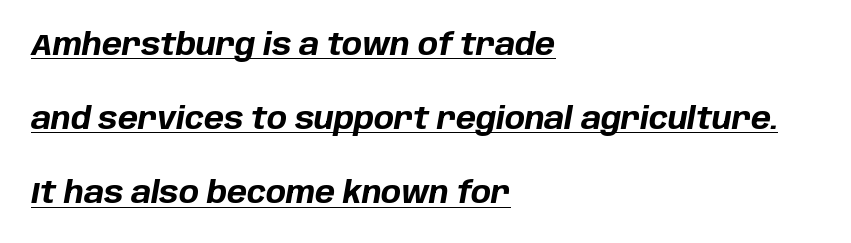
{"italic": "yes", "lean": "right", "slant_degrees": 10, "bold": "yes", "weight": "bold", "width": "normal", "stroke_contrast": "low", "x_height": "large", "monospaced": "no", "underline": "yes", "align": "left", "line_spacing": "loose", "line_spacing_ratio": 2.47, "letter_spacing": "normal", "letter_spacing_em": 0.0, "glyph_px": 30}
